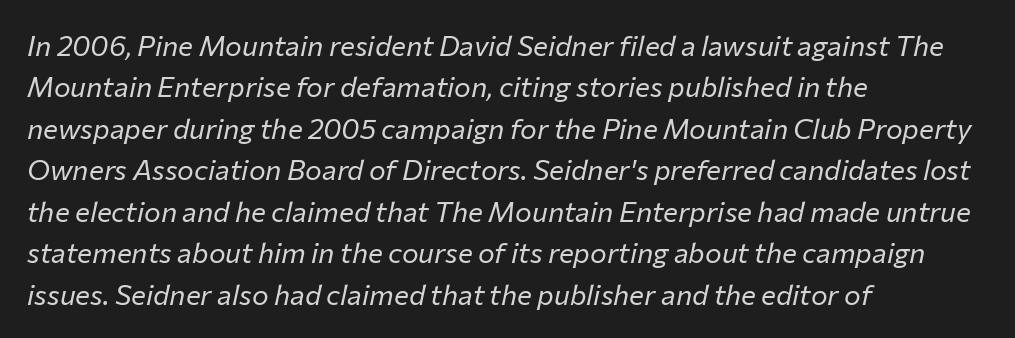
The image shows 28 px regular-weight type, italic (leaning right); set left-aligned, normal line spacing (1.48x), normal letter spacing, not underlined; low stroke contrast and a medium x-height.
